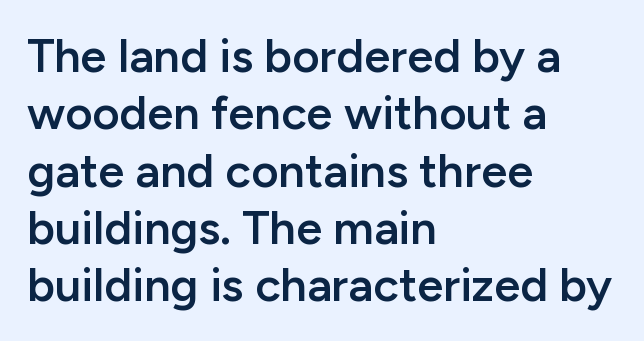
These lines are rendered in a variable-pitch font. Every letter is mildly thick-stroked: semibold rather than bold. A student would call this left alignment; a typographer would say flush left, rag right. This sample uses plain, unmodified letter spacing.
